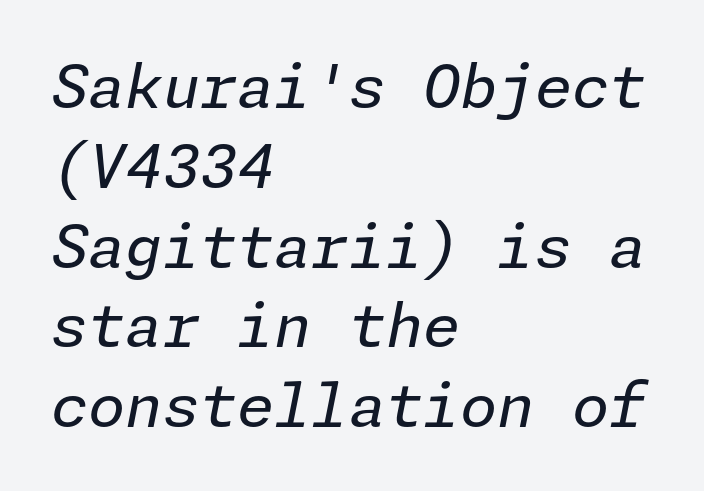
The image shows 60 px regular-weight type, italic (leaning right); set left-aligned, normal line spacing (1.33x), normal letter spacing, not underlined; low stroke contrast and a medium x-height.
